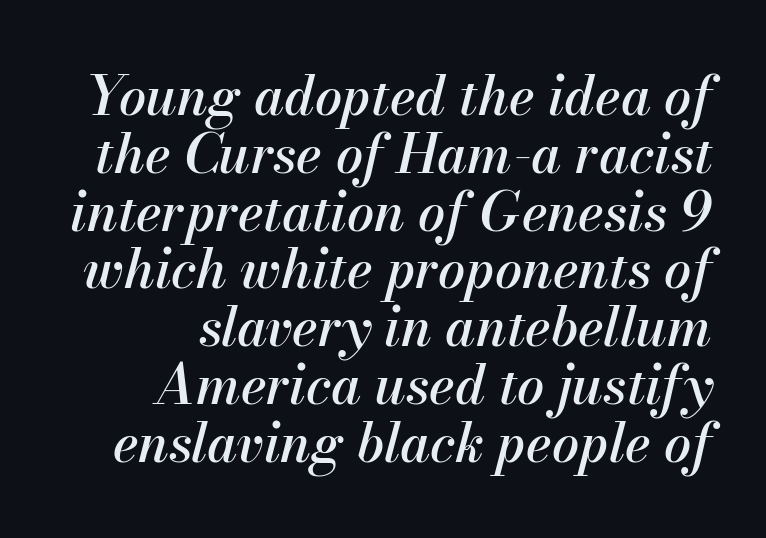
The lines are quadded right. Compared with ordinary roman type, these characters are visibly tilted. Is there much room between lines? No — they nearly touch. The string is rendered with underlining switched off.
